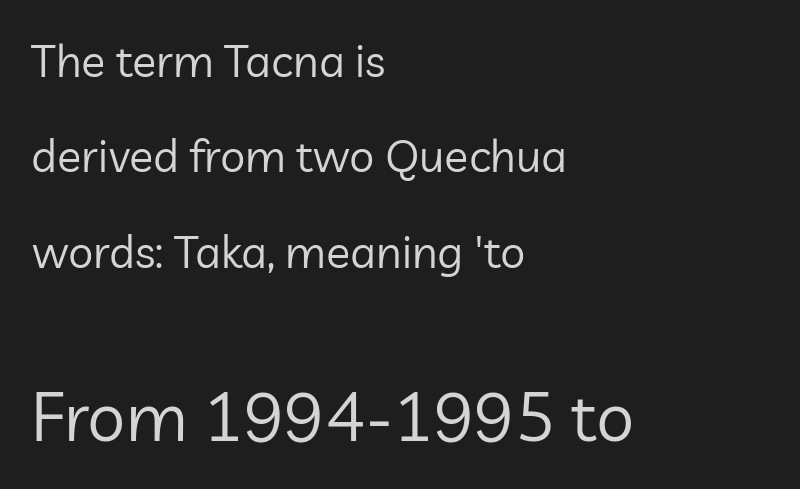
Q: Is the text bold? A: No.
Q: Is the text italic (slanted)? A: No, it is upright.
Q: Is the typeface a serif or a sans-serif typeface? A: Sans-serif.
Q: Is the text underlined? A: No.
Q: How is the paragraph aligned? A: Left-aligned.
Q: Is the spacing between letters normal or unusually wide? A: Normal.
Q: Is the spacing between lines tight, normal or loose? A: Loose.
Q: Which block of text is set in a larger size, the first (top) or the second (bottom)? A: The second (bottom) one.
Q: Width (condensed, normal, or wide)? A: Normal.
Q: Stroke contrast? A: Low.
Q: x-height? A: Medium.
Q: Monospaced? A: No.
